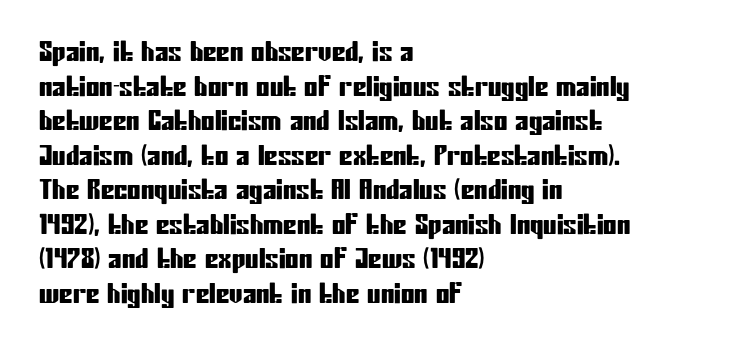
The image shows 27 px text type, upright; set left-aligned, normal line spacing (1.28x), normal letter spacing, not underlined.
